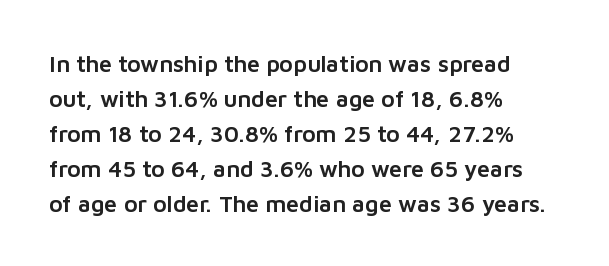
Q: Is the text italic (slanted)? A: No, it is upright.
Q: Is the text underlined? A: No.
Q: How is the paragraph aligned? A: Left-aligned.
Q: Is the spacing between letters normal or unusually wide? A: Normal.
Q: Is the spacing between lines tight, normal or loose? A: Normal.
